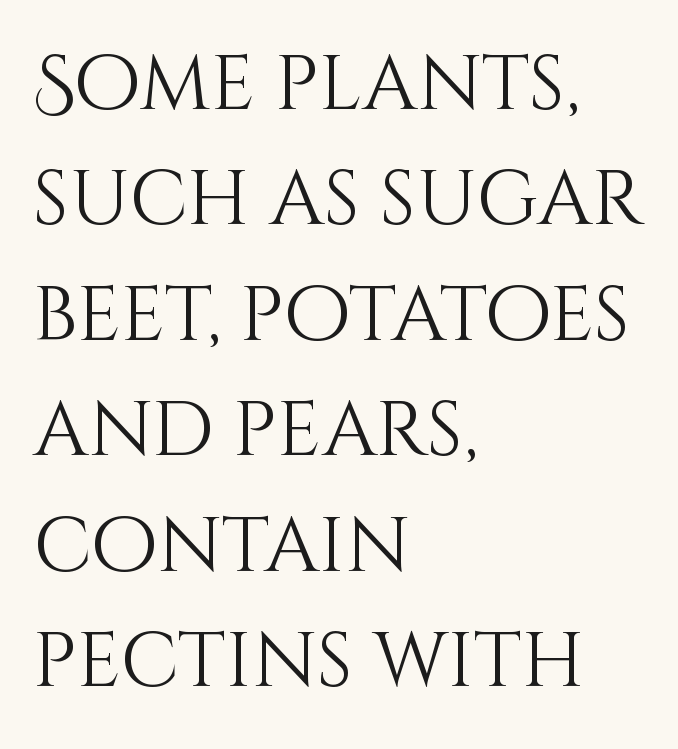
Q: Is the text bold? A: No.
Q: Is the text italic (slanted)? A: No, it is upright.
Q: Is the text underlined? A: No.
Q: How is the paragraph aligned? A: Left-aligned.
Q: Is the spacing between letters normal or unusually wide? A: Normal.
Q: Is the spacing between lines tight, normal or loose? A: Normal.
Q: Width (condensed, normal, or wide)? A: Normal.
Q: Stroke contrast? A: Medium.
Q: x-height? A: Large.
Q: Monospaced? A: No.
